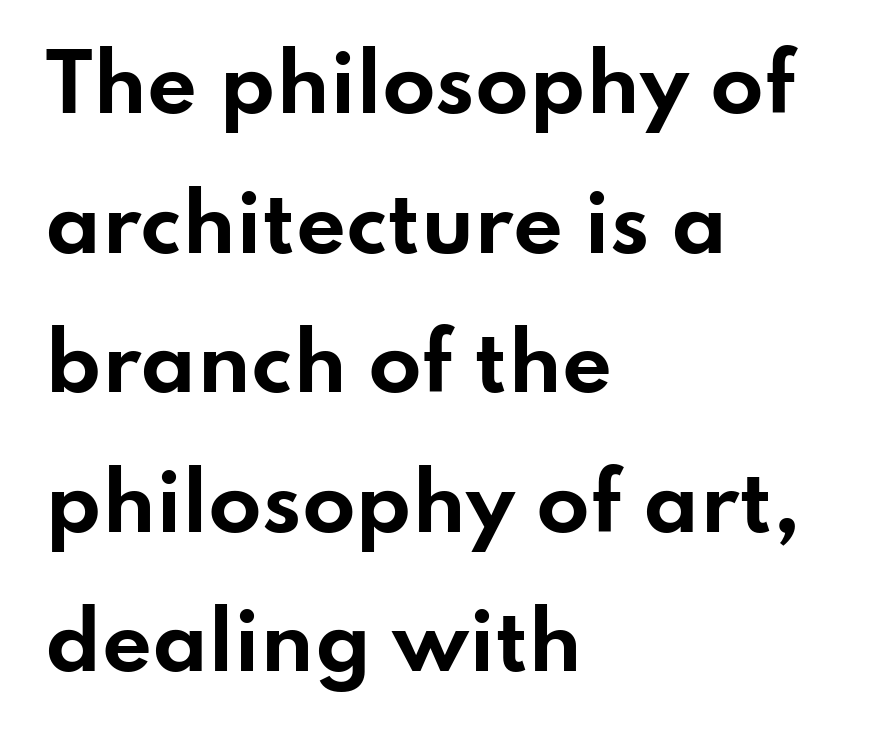
{"serif": "no", "italic": "no", "bold": "yes", "weight": "bold", "width": "wide", "stroke_contrast": "low", "x_height": "small", "monospaced": "no", "underline": "no", "align": "left", "line_spacing_ratio": 1.79, "letter_spacing": "normal", "letter_spacing_em": 0.0, "glyph_px": 78}
